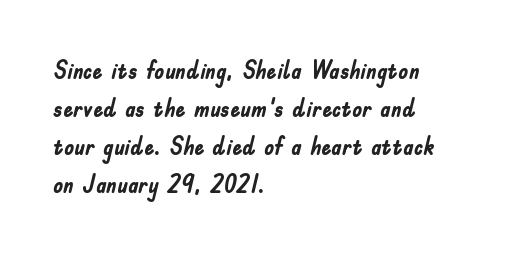
{"bold": "yes", "underline": "no", "align": "left", "line_spacing": "normal", "line_spacing_ratio": 1.52, "letter_spacing": "normal", "letter_spacing_em": 0.0, "glyph_px": 25}
